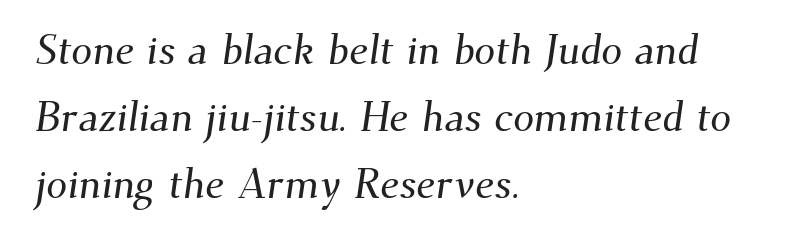
Quick note: underline off. The passage shown has conventional tracking throughout. The leading is moderate, giving the passage an even texture. This sample is left-justified, so line endings fall wherever the words run out. Are there feet on the stems? There are — it's a serif.
